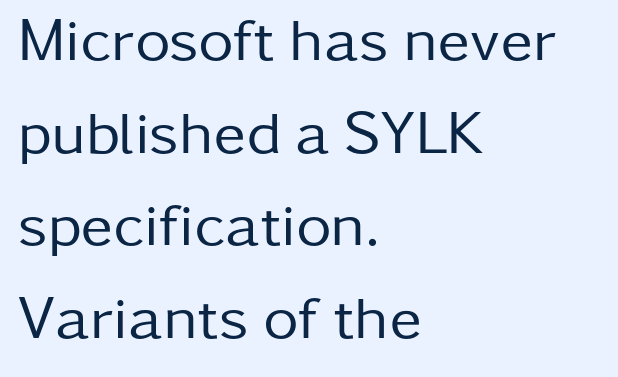
The image shows 61 px regular-weight sans-serif type, upright; set left-aligned, normal line spacing (1.52x), normal letter spacing, not underlined; low stroke contrast and a medium x-height.
